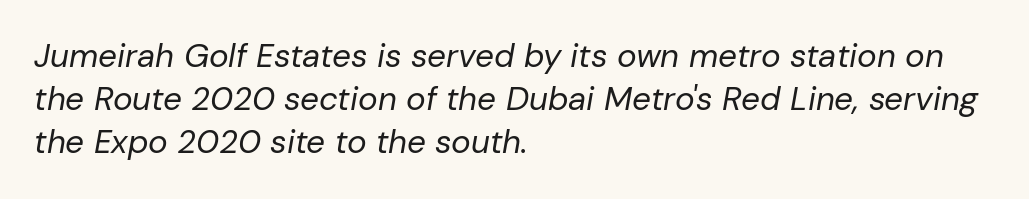
The image shows 33 px regular-weight type, italic (leaning right); set left-aligned, normal line spacing (1.31x), normal letter spacing, not underlined; low stroke contrast and a medium x-height.
